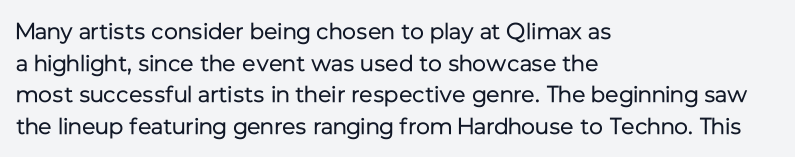
Q: Is the text bold? A: No.
Q: Is the text italic (slanted)? A: No, it is upright.
Q: Is the text underlined? A: No.
Q: How is the paragraph aligned? A: Left-aligned.
Q: Is the spacing between letters normal or unusually wide? A: Normal.
Q: Is the spacing between lines tight, normal or loose? A: Normal.
